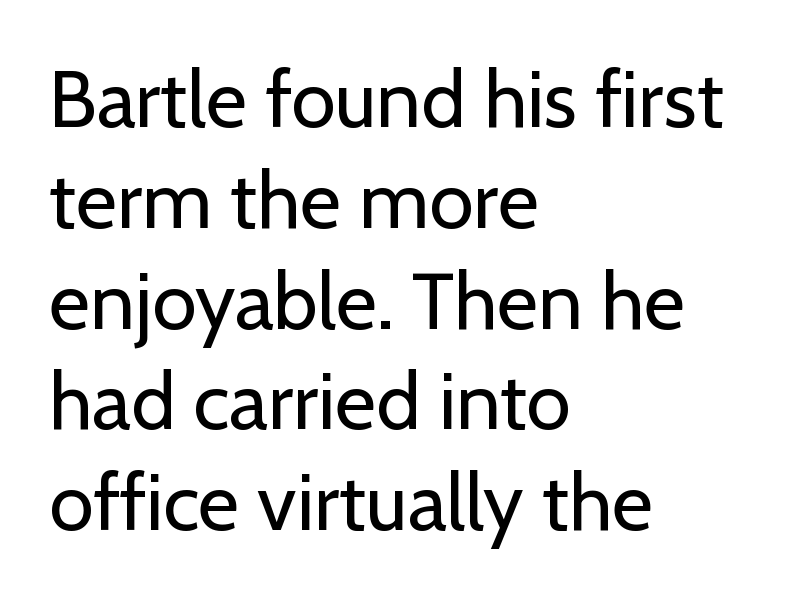
The type family on display is of the sans-serif kind. A typesetter would call this proportional, since set widths differ per character. The rendering keeps characters at their native spacing. Each new line begins a customary step beneath the previous one. Does the lettering tilt? It doesn't — this is upright. Underline: absent.
